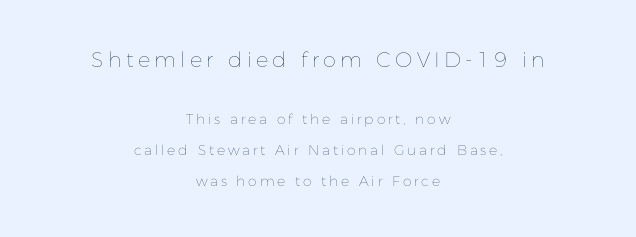
In terms of leading, this rendering errs on the spacious side. The lettering stays uniformly vertical, giving the passage a roman look. Of the two passages, the one on top uses the larger point size. Stem width sits at or under what a default text font uses. A bare baseline throughout the passage. Someone cranked the tracking dial way up on this one.
